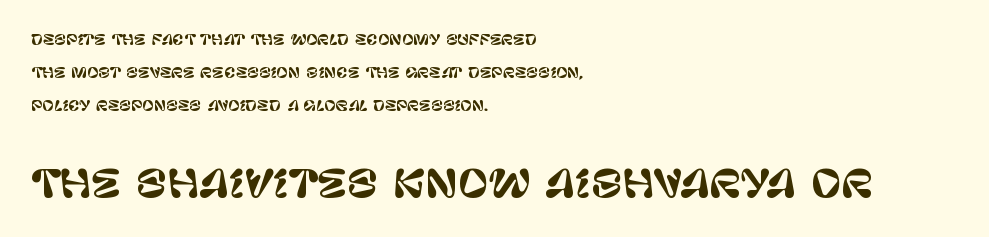
The line texture is even and compact thanks to regular tracking. Do the characters align in a grid? No, the font is proportional. The block sitting lower on the canvas is the one with enlarged characters. Nothing sits at the stroke ends, so this counts as sans-serif.
